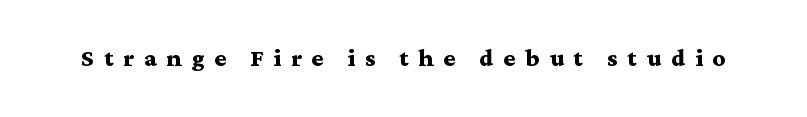
Q: Is the text bold? A: Yes.
Q: Is the text italic (slanted)? A: No, it is upright.
Q: Is the typeface a serif or a sans-serif typeface? A: Serif.
Q: Is the text underlined? A: No.
Q: Is the spacing between letters normal or unusually wide? A: Unusually wide.
Q: Width (condensed, normal, or wide)? A: Wide.
Q: Stroke contrast? A: Medium.
Q: x-height? A: Medium.
Q: Monospaced? A: No.
